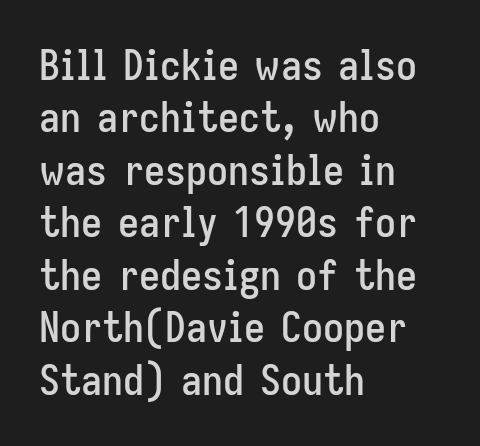
Q: Is the text italic (slanted)? A: No, it is upright.
Q: Is the typeface a serif or a sans-serif typeface? A: Sans-serif.
Q: Is the text underlined? A: No.
Q: How is the paragraph aligned? A: Left-aligned.
Q: Is the spacing between letters normal or unusually wide? A: Normal.
Q: Is the spacing between lines tight, normal or loose? A: Normal.
Q: Width (condensed, normal, or wide)? A: Condensed.
Q: Stroke contrast? A: Low.
Q: x-height? A: Medium.
Q: Monospaced? A: No.
